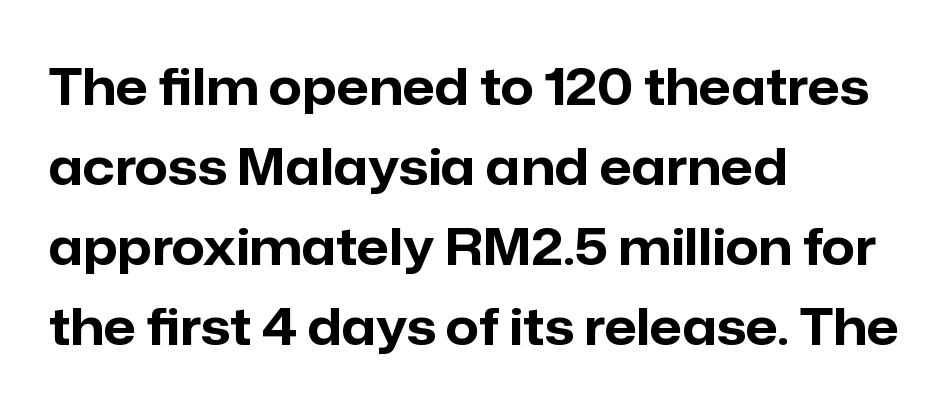
{"serif": "no", "italic": "no", "bold": "yes", "weight": "bold", "width": "normal", "stroke_contrast": "low", "x_height": "medium", "monospaced": "no", "underline": "no", "align": "left", "line_spacing": "normal", "line_spacing_ratio": 1.57, "letter_spacing": "normal", "letter_spacing_em": 0.0, "glyph_px": 51}
